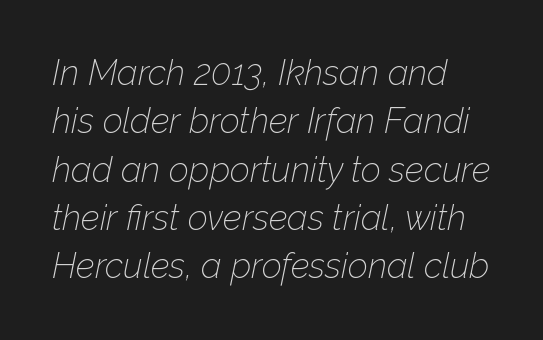
{"italic": "yes", "lean": "right", "slant_degrees": 12, "bold": "no", "weight": "thin", "width": "normal", "stroke_contrast": "low", "x_height": "medium", "monospaced": "no", "underline": "no", "line_spacing": "normal", "line_spacing_ratio": 1.38, "letter_spacing": "normal", "letter_spacing_em": 0.0, "glyph_px": 35}
